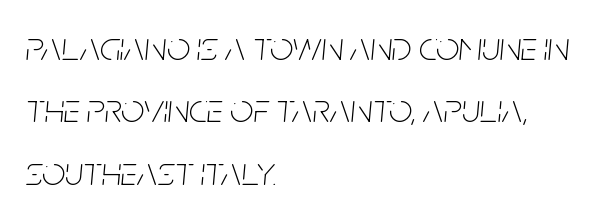
Q: Is the text bold? A: No.
Q: Is the text italic (slanted)? A: Yes, it leans right by about 5 degrees.
Q: Is the text underlined? A: No.
Q: How is the paragraph aligned? A: Left-aligned.
Q: Is the spacing between letters normal or unusually wide? A: Normal.
Q: Is the spacing between lines tight, normal or loose? A: Normal.
Q: Width (condensed, normal, or wide)? A: Condensed.
Q: Stroke contrast? A: Low.
Q: x-height? A: Large.
Q: Monospaced? A: No.
